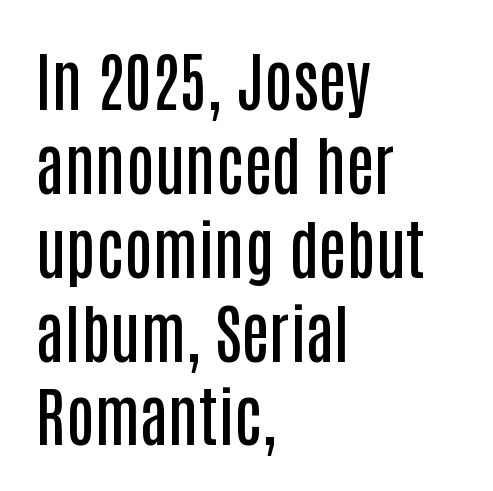
The face used here is a sans, in the tradition of grotesques and geometrics. Students, note that the glyphs here touch the page at normal intervals. Looks like regular typesetting: each glyph gets only the width it needs. Rows of type keep a routine distance in the vertical direction. The area under the type is left untouched.
